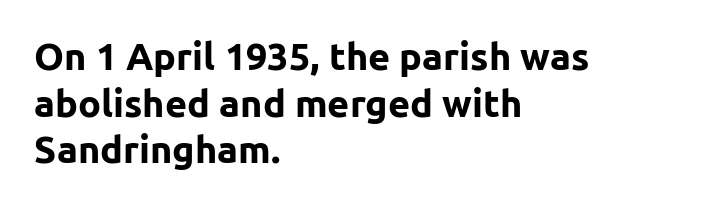
The specimen reads as upright at a glance. Unmarked baselines from the first word to the last. There is no visible air inserted between adjacent glyphs. Is this a fixed-width face? No — the glyphs have proportional, varying widths.
